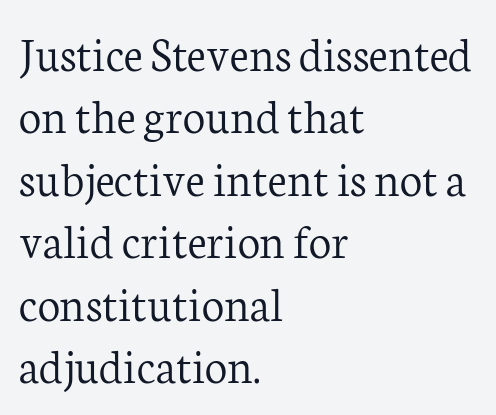
The image shows 50 px light serif type, upright; set left-aligned, normal line spacing (1.25x), normal letter spacing, not underlined; low stroke contrast and a medium x-height.
